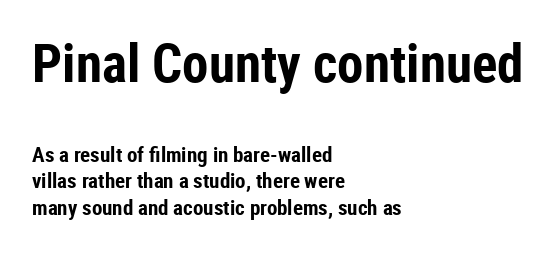
Q: Is the text bold? A: Yes.
Q: Is the text italic (slanted)? A: No, it is upright.
Q: Is the typeface a serif or a sans-serif typeface? A: Sans-serif.
Q: Is the text underlined? A: No.
Q: How is the paragraph aligned? A: Left-aligned.
Q: Is the spacing between letters normal or unusually wide? A: Normal.
Q: Is the spacing between lines tight, normal or loose? A: Normal.
Q: Which block of text is set in a larger size, the first (top) or the second (bottom)? A: The first (top) one.
Q: Width (condensed, normal, or wide)? A: Condensed.
Q: Stroke contrast? A: Low.
Q: x-height? A: Medium.
Q: Monospaced? A: No.
